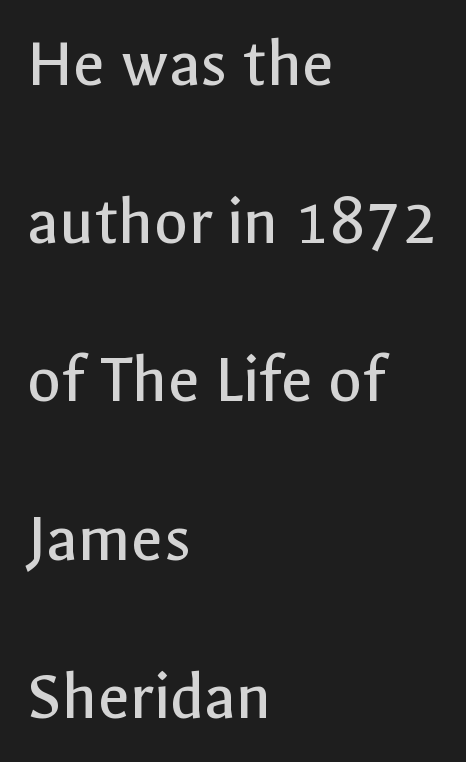
{"serif": "no", "italic": "no", "bold": "no", "weight": "regular", "width": "normal", "x_height": "medium", "monospaced": "no", "underline": "no", "align": "left", "line_spacing": "loose", "line_spacing_ratio": 2.26, "letter_spacing": "normal", "letter_spacing_em": 0.0, "glyph_px": 70}
